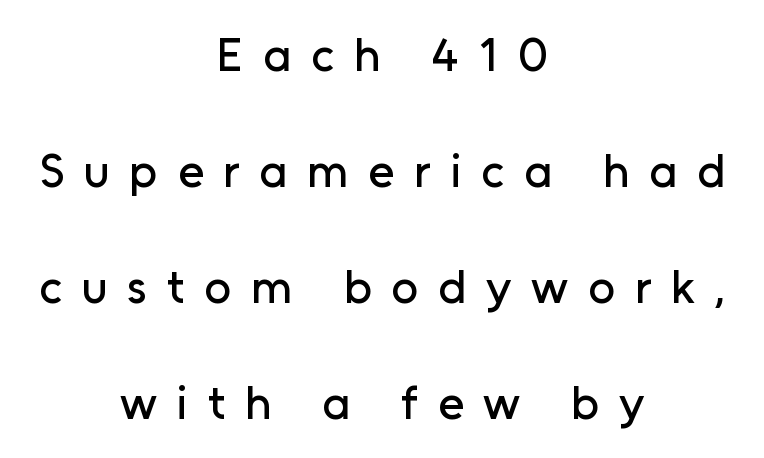
Q: Is the text italic (slanted)? A: No, it is upright.
Q: Is the typeface a serif or a sans-serif typeface? A: Sans-serif.
Q: Is the text underlined? A: No.
Q: How is the paragraph aligned? A: Centered.
Q: Is the spacing between letters normal or unusually wide? A: Unusually wide.
Q: Is the spacing between lines tight, normal or loose? A: Loose.
Q: Width (condensed, normal, or wide)? A: Normal.
Q: Stroke contrast? A: Low.
Q: x-height? A: Medium.
Q: Monospaced? A: No.
